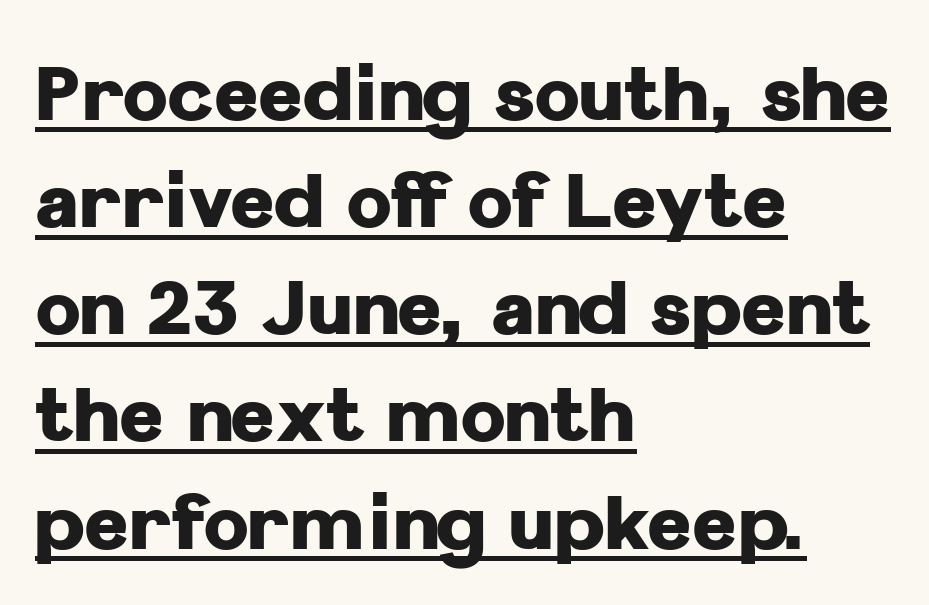
The image shows 76 px heavy sans-serif type, upright; set left-aligned, normal line spacing (1.41x), normal letter spacing, underlined; low stroke contrast and a medium x-height.
